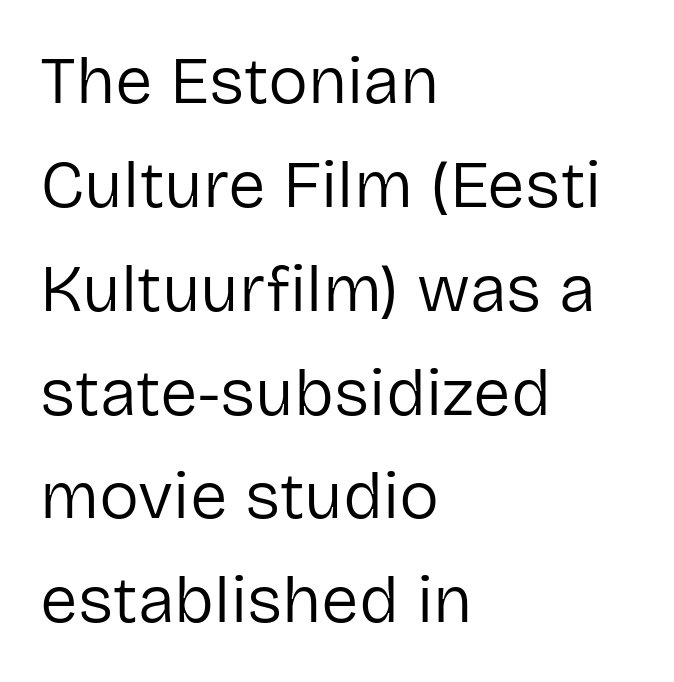
Q: Is the text bold? A: No.
Q: Is the text italic (slanted)? A: No, it is upright.
Q: Is the typeface a serif or a sans-serif typeface? A: Sans-serif.
Q: Is the text underlined? A: No.
Q: How is the paragraph aligned? A: Left-aligned.
Q: Is the spacing between letters normal or unusually wide? A: Normal.
Q: Is the spacing between lines tight, normal or loose? A: Normal.
Q: Width (condensed, normal, or wide)? A: Normal.
Q: Stroke contrast? A: Low.
Q: x-height? A: Medium.
Q: Monospaced? A: No.
